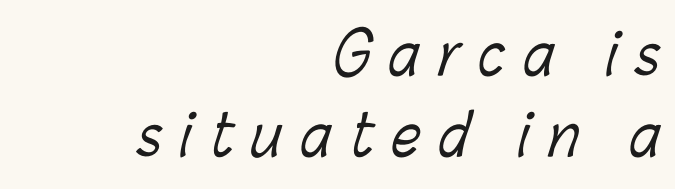
Characters follow at a spacing far wider than the type designer built in. Stem width sits at or under what a default text font uses. If you drew a ruler down the right edge, every line would touch it. The space between consecutive lines is moderate. Here the designer chose a conventional face with non-uniform glyph widths.
